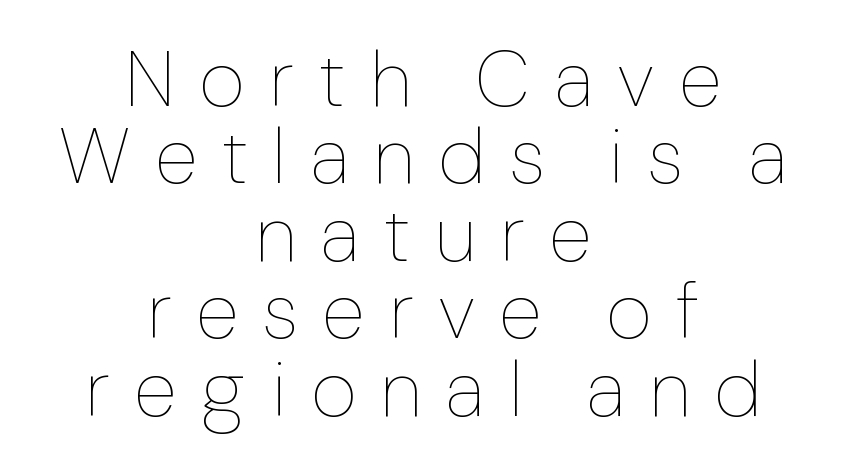
{"italic": "no", "bold": "no", "weight": "thin", "width": "normal", "stroke_contrast": "low", "x_height": "medium", "monospaced": "no", "underline": "no", "align": "center", "line_spacing": "tight", "line_spacing_ratio": 0.98, "letter_spacing": "wide", "letter_spacing_em": 0.31, "glyph_px": 79}
